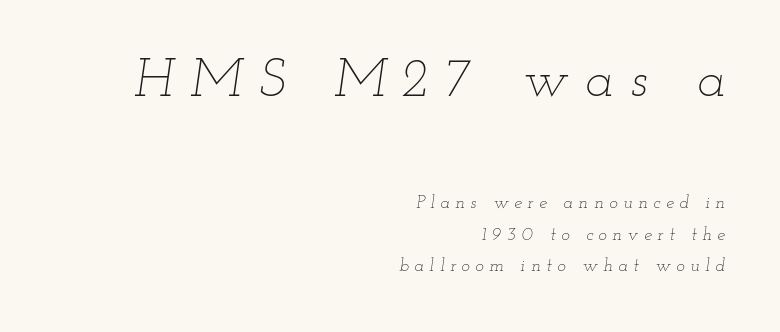
The letters advance in unequal steps, a hallmark of proportional type. Compare the two chunks: the upper has the greater cap height. The typesetter chose a ragged-left arrangement here. Short note: letters widely spaced.
